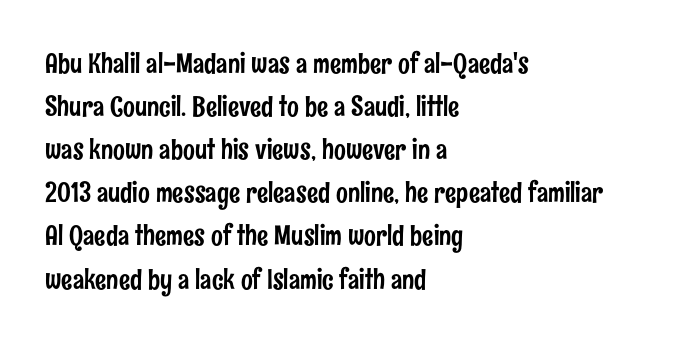
Each letter keeps its own natural width here, so spacing adapts to shape. The gaps between neighbouring characters are ordinary and unremarkable. The strip under each line holds only bare page. These lines stack with their left ends in a neat column. The face used here is a sans, in the tradition of grotesques and geometrics.
